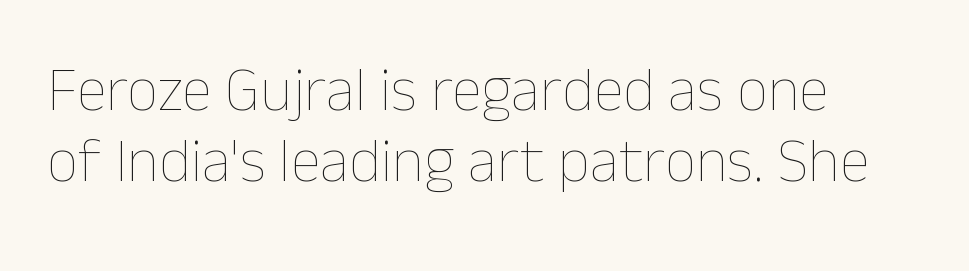
Lines of text with bare space underneath. The lines are packed closely together with very little leading. The typesetter chose a ragged-right arrangement here. Do the letters lean? They stand straight. Stems here are at most as thick as an everyday book face.
